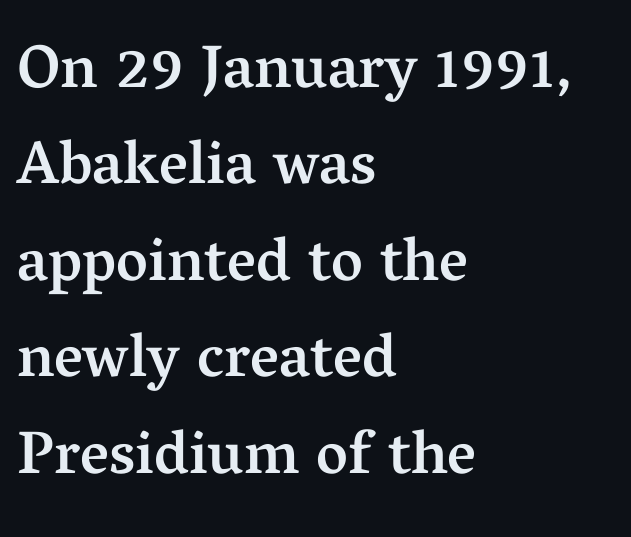
The image shows 61 px semibold serif type, upright; set left-aligned, normal line spacing (1.58x), normal letter spacing, not underlined; medium stroke contrast and a medium x-height.
